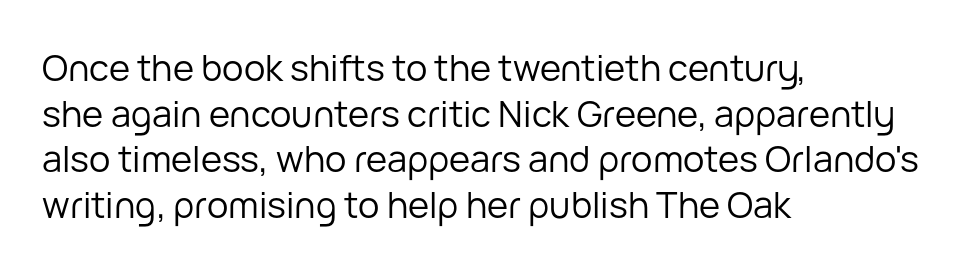
This is roman type, the default non-slanted kind. The tracking reads as untouched default to a designer's eye. Varying glyph widths throughout — classic text-font behaviour. Type without underlining. The lines in this sample share a left origin and differ only in where they stop.
